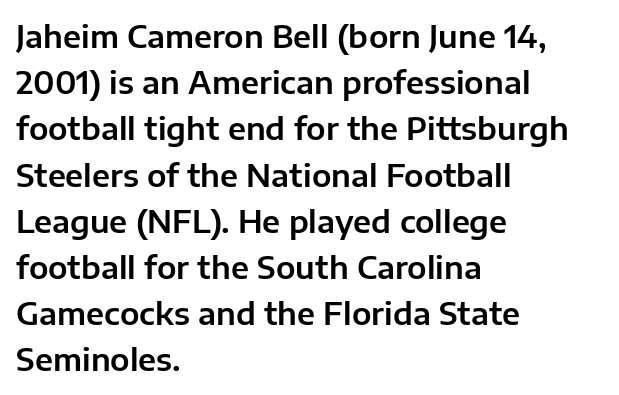
The designer went with a sans here, leaving each stem footless. Summary of vertical rhythm: regular, with standard interline spacing. There is no visible air inserted between adjacent glyphs. Here the designer chose a conventional face with non-uniform glyph widths. Where is the straight margin? On the left.
